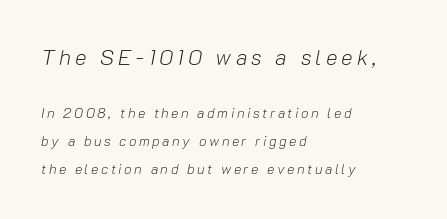
The rendering uses a large line-height, opening up the rows. The glyphs are unaccompanied by any horizontal stroke below them. Between these two stacked blocks, the higher one wins on size. No extra ink here — the face is not bold.
